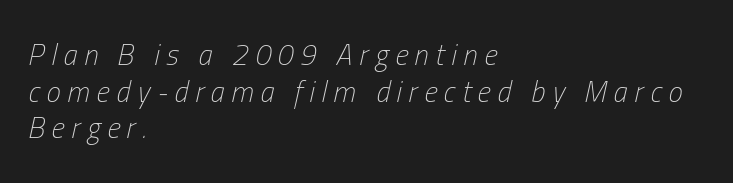
The image shows 29 px light, condensed type, italic (leaning right); set left-aligned, normal line spacing (1.26x), unusually wide letter spacing (+0.23 em), not underlined; low stroke contrast and a medium x-height.
